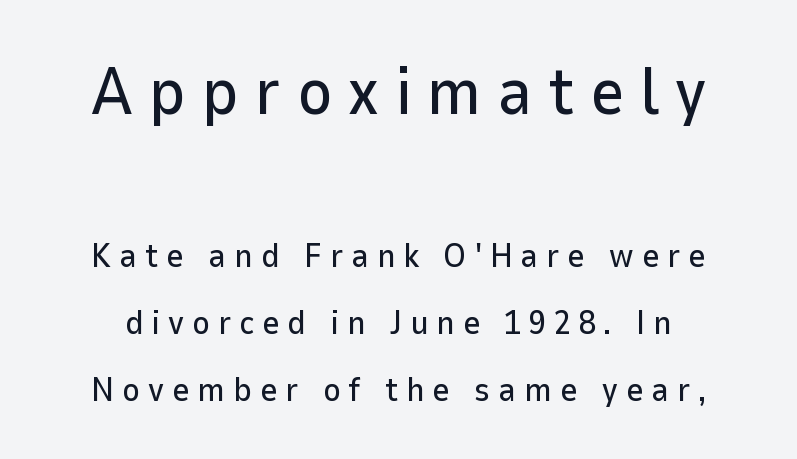
The image shows 67 px sans-serif type, upright; set loose line spacing (1.97x), unusually wide letter spacing (+0.23 em), not underlined; the first (top) block is 1.97x larger; low stroke contrast and a medium x-height.
